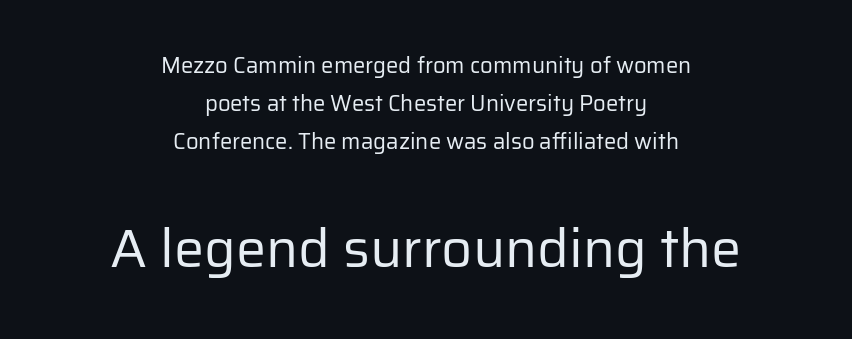
Q: Is the text bold? A: No.
Q: Is the text italic (slanted)? A: No, it is upright.
Q: Is the typeface a serif or a sans-serif typeface? A: Sans-serif.
Q: Is the text underlined? A: No.
Q: How is the paragraph aligned? A: Centered.
Q: Is the spacing between letters normal or unusually wide? A: Normal.
Q: Which block of text is set in a larger size, the first (top) or the second (bottom)? A: The second (bottom) one.
Q: Width (condensed, normal, or wide)? A: Normal.
Q: Stroke contrast? A: Low.
Q: x-height? A: Medium.
Q: Monospaced? A: No.
